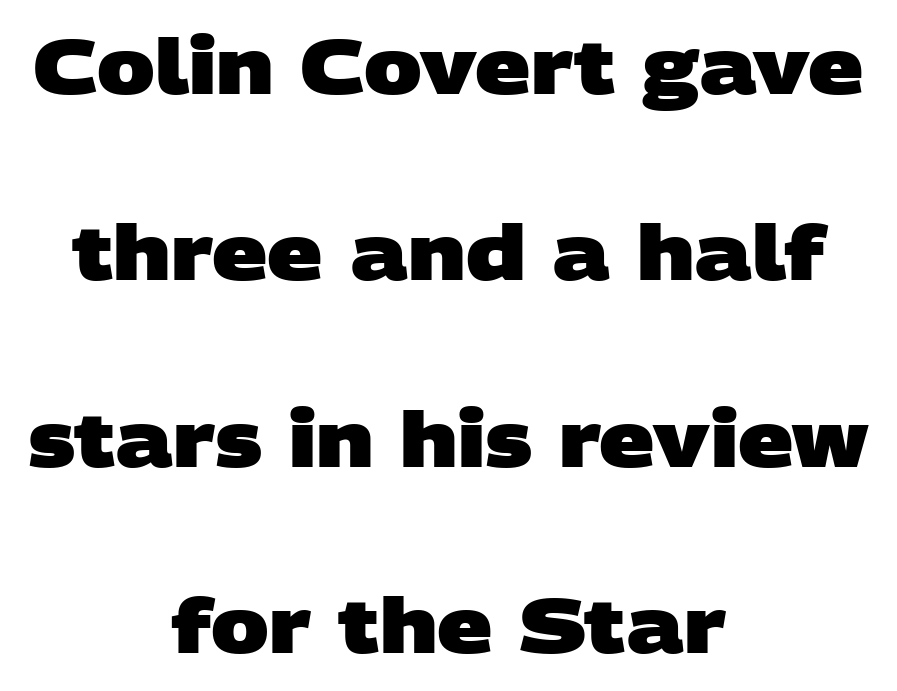
The image shows 77 px heavy, wide sans-serif type; set centered, loose line spacing (2.42x), normal letter spacing, not underlined; low stroke contrast and a large x-height.
